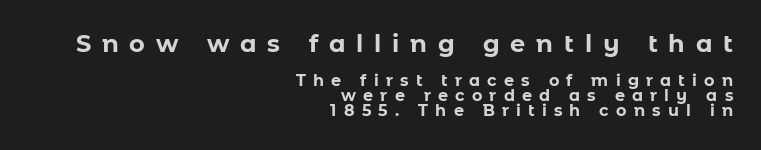
{"italic": "no", "bold": "yes", "underline": "no", "align": "right", "line_spacing": "tight", "line_spacing_ratio": 0.95, "letter_spacing": "wide", "letter_spacing_em": 0.45, "larger_block": "first", "size_ratio": 1.5, "glyph_px": 24}
